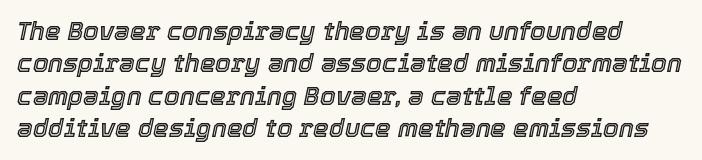
Tall strokes in this sample are angled rather than plumb. Visually the block forms a straight wall on the left and a jagged coastline on the right. Is there much room between lines? A standard amount, neither cramped nor airy. Words float on clear page, feet unadorned. The type is set solid horizontally, with unmodified tracking.
